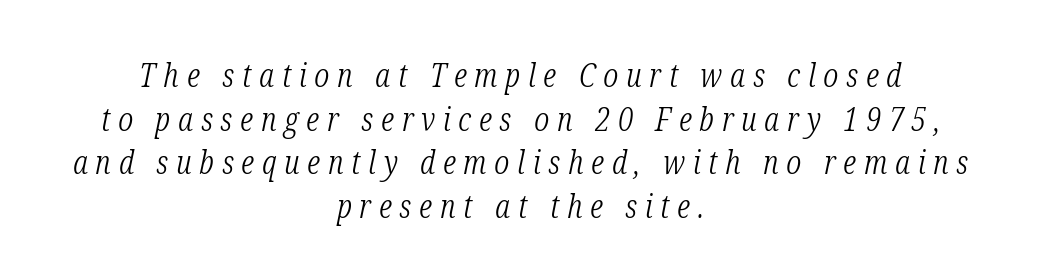
{"serif": "yes", "italic": "yes", "lean": "right", "slant_degrees": 12, "bold": "no", "weight": "light", "width": "condensed", "stroke_contrast": "low", "x_height": "medium", "monospaced": "no", "underline": "no", "align": "center", "line_spacing": "normal", "line_spacing_ratio": 1.36, "letter_spacing": "wide", "letter_spacing_em": 0.24, "glyph_px": 32}
